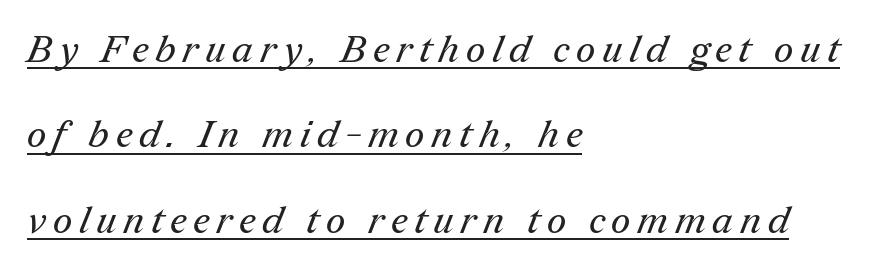
The rendering uses a large line-height, opening up the rows. Do the characters align in a grid? No, the font is proportional. Does a line run under the words? Yes, clearly. Counters stay open thanks to moderate or lighter strokes. A classic flush-left, rag-right setting is used for this passage.
